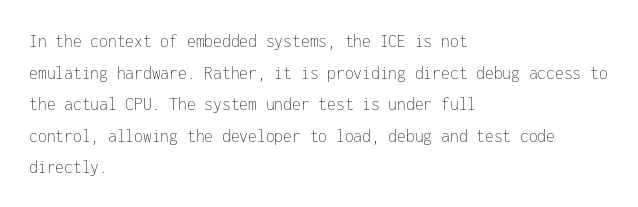
Teacher's note: observe the even left margin — that is flush-left alignment. The passage shown is not underscored anywhere. The rendering uses a moderate line-height, typical for paragraphs. Ascenders rise straight up at ninety degrees. Nobody touched the tracking dial on this one.
